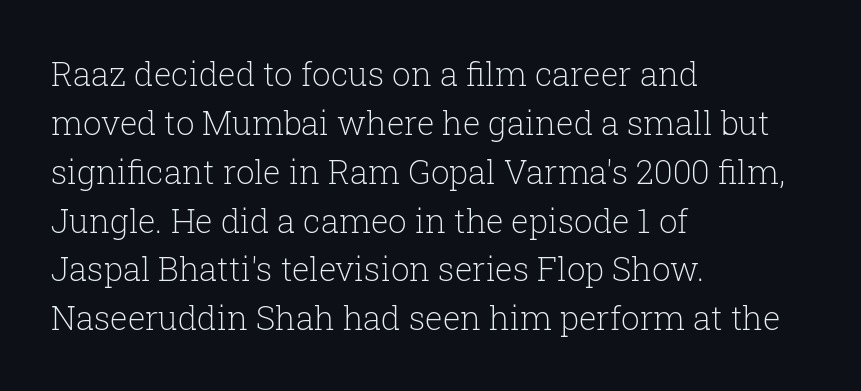
Q: Is the text bold? A: No.
Q: Is the text italic (slanted)? A: No, it is upright.
Q: Is the typeface a serif or a sans-serif typeface? A: Serif.
Q: Is the text underlined? A: No.
Q: How is the paragraph aligned? A: Left-aligned.
Q: Is the spacing between letters normal or unusually wide? A: Normal.
Q: Is the spacing between lines tight, normal or loose? A: Normal.
Q: Width (condensed, normal, or wide)? A: Normal.
Q: Stroke contrast? A: Low.
Q: x-height? A: Medium.
Q: Monospaced? A: No.
